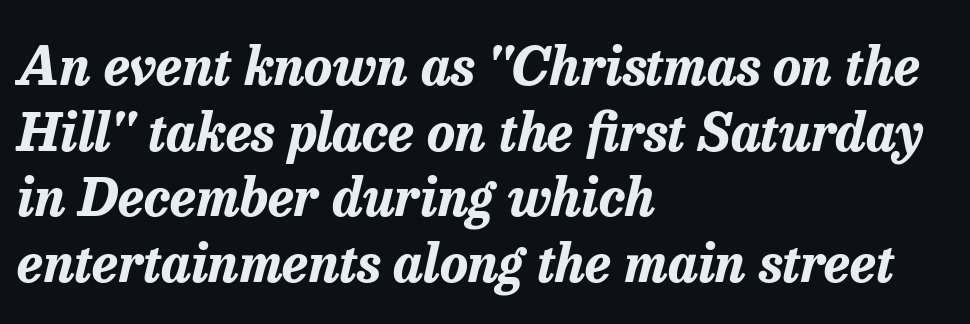
Q: Is the text bold? A: Yes.
Q: Is the text italic (slanted)? A: Yes, it leans right by about 13 degrees.
Q: Is the text underlined? A: No.
Q: How is the paragraph aligned? A: Left-aligned.
Q: Is the spacing between letters normal or unusually wide? A: Normal.
Q: Width (condensed, normal, or wide)? A: Normal.
Q: Stroke contrast? A: Low.
Q: x-height? A: Medium.
Q: Monospaced? A: No.
